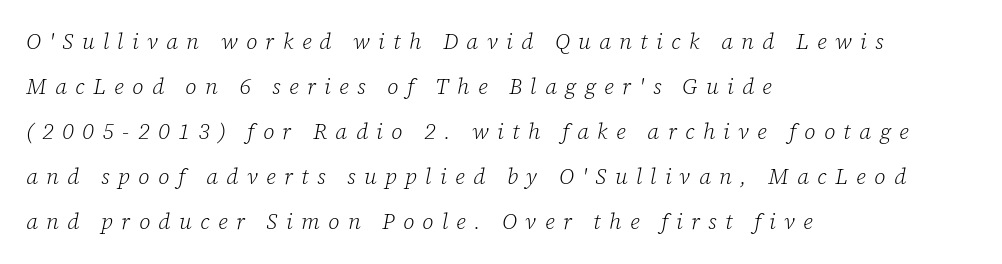
The image shows 22 px text type, italic (leaning right); set left-aligned, loose line spacing (2.05x), unusually wide letter spacing (+0.38 em), not underlined.
